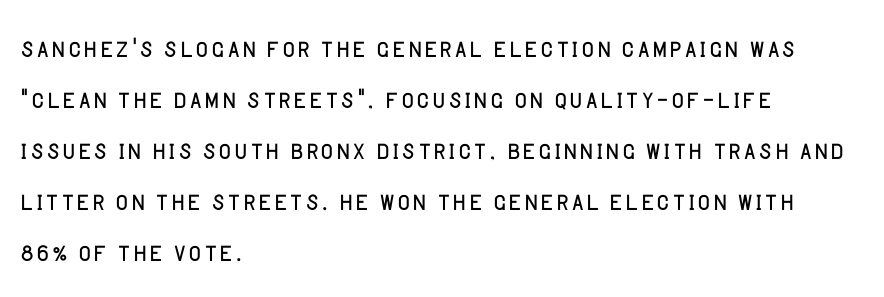
The image shows 34 px light sans-serif type, upright; set left-aligned, normal line spacing (1.5x), normal letter spacing, not underlined; low stroke contrast and a large x-height.
